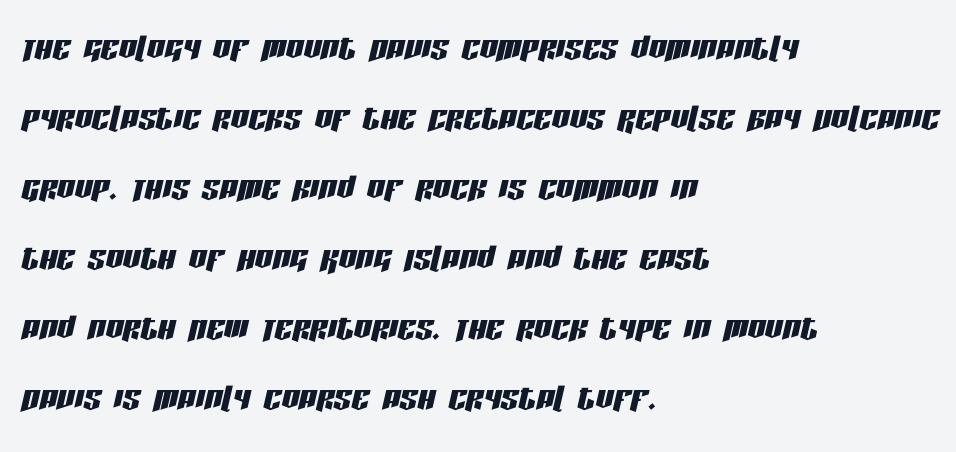
The image shows 44 px condensed type, italic (leaning right); set left-aligned, normal line spacing (1.59x), normal letter spacing, not underlined; low stroke contrast and a large x-height.
